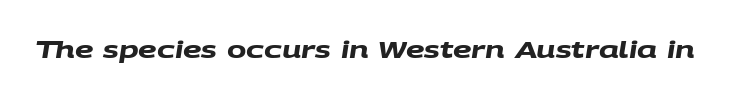
Q: Is the text bold? A: Yes.
Q: Is the text underlined? A: No.
Q: Is the spacing between letters normal or unusually wide? A: Normal.
